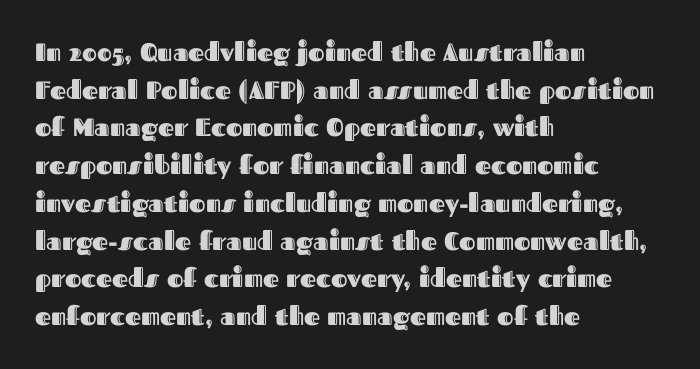
Q: Is the text italic (slanted)? A: No, it is upright.
Q: Is the text underlined? A: No.
Q: How is the paragraph aligned? A: Left-aligned.
Q: Is the spacing between letters normal or unusually wide? A: Normal.
Q: Is the spacing between lines tight, normal or loose? A: Normal.
